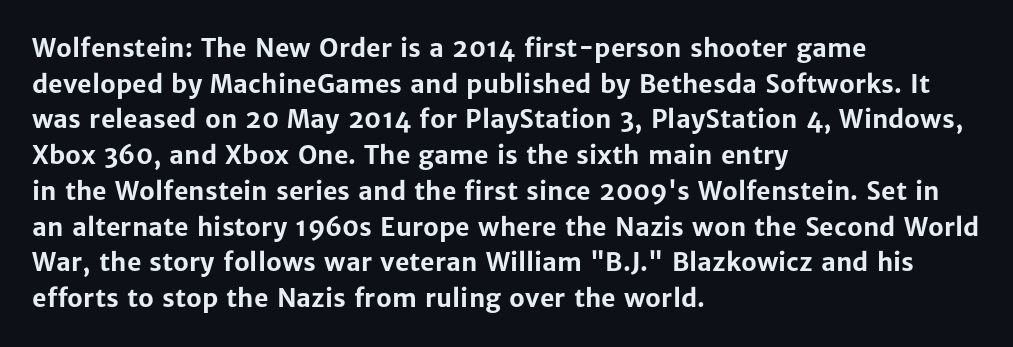
This rendering leaves character spacing at its baseline value. Any mark beneath the type? The region is blank. This is roman type, the default non-slanted kind. Pretty heavy lettering here — definitely bold. Notice how descenders clear the ascenders below comfortably — that's standard leading. All the whitespace from short lines collects on the right.
